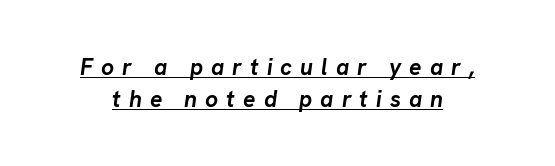
Does a line run under the words? Yes, clearly. The axis of the letterforms is tilted away from vertical. The tracking jumps out immediately: characters are airy and widely separated. Compared with typical paragraphs, the rows here are spaced about the same. Does the weight exceed regular? Yes, all the way to bold.
